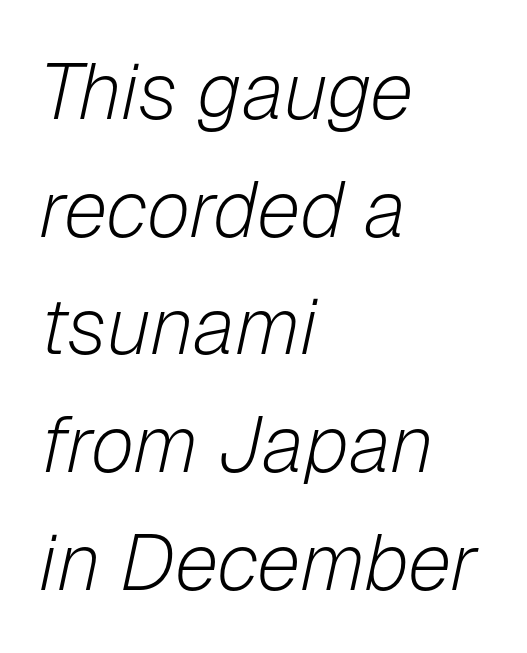
The image shows 79 px light type, italic (leaning right); set left-aligned, normal line spacing (1.49x), normal letter spacing, not underlined; low stroke contrast and a medium x-height.
